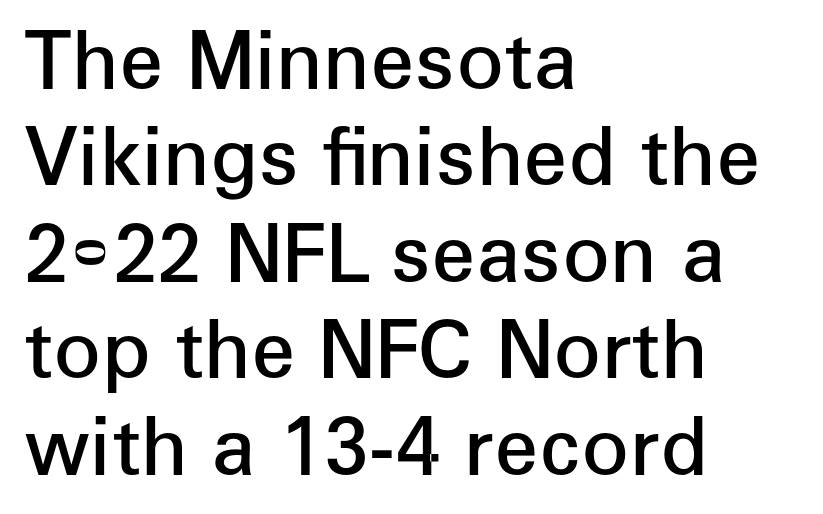
Q: Is the text bold? A: Semi-bold.
Q: Is the text italic (slanted)? A: No, it is upright.
Q: Is the typeface a serif or a sans-serif typeface? A: Sans-serif.
Q: Is the text underlined? A: No.
Q: How is the paragraph aligned? A: Left-aligned.
Q: Is the spacing between letters normal or unusually wide? A: Normal.
Q: Width (condensed, normal, or wide)? A: Normal.
Q: Stroke contrast? A: Low.
Q: x-height? A: Medium.
Q: Monospaced? A: No.
